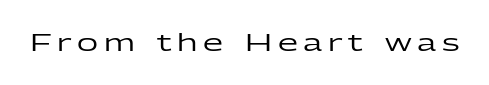
The image shows 23 px text type, upright; set unusually wide letter spacing (+0.25 em), not underlined.
